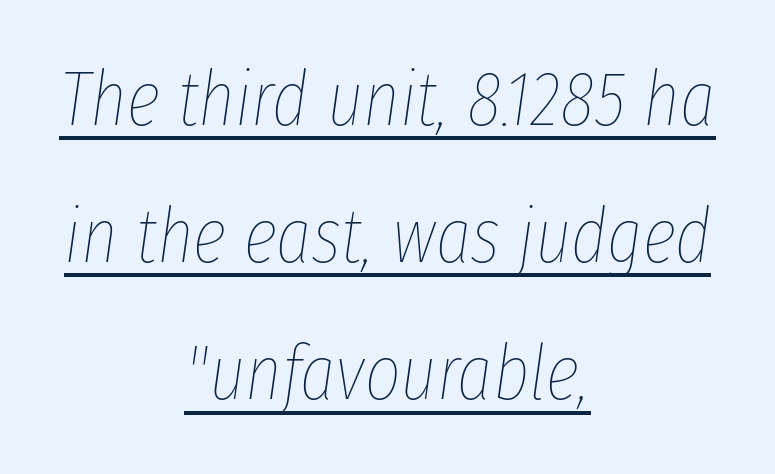
The line texture is even and compact thanks to regular tracking. Note the varied advance widths — an 'i' is clearly narrower than an 'm'. Weight class: somewhere from thin through regular. Horizontal alignment here is central, giving a formal, balanced look. Characters are canted at an angle relative to the baseline's perpendicular.
